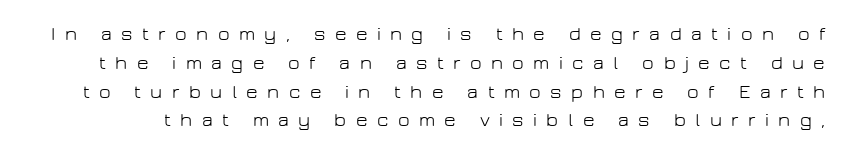
Q: Is the text bold? A: No.
Q: Is the text italic (slanted)? A: No, it is upright.
Q: Is the text underlined? A: No.
Q: Is the spacing between letters normal or unusually wide? A: Unusually wide.
Q: Is the spacing between lines tight, normal or loose? A: Normal.
